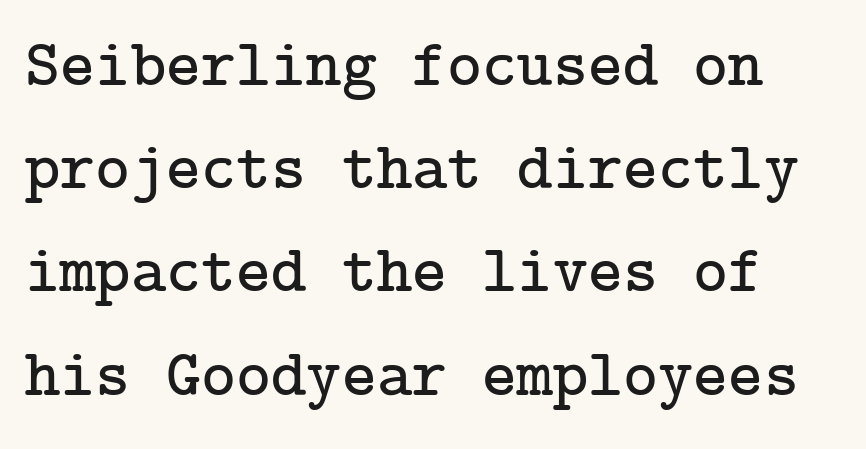
Q: Is the text italic (slanted)? A: No, it is upright.
Q: Is the typeface a serif or a sans-serif typeface? A: Serif.
Q: Is the text underlined? A: No.
Q: Is the spacing between letters normal or unusually wide? A: Normal.
Q: Is the spacing between lines tight, normal or loose? A: Normal.
Q: Width (condensed, normal, or wide)? A: Normal.
Q: Stroke contrast? A: Low.
Q: x-height? A: Medium.
